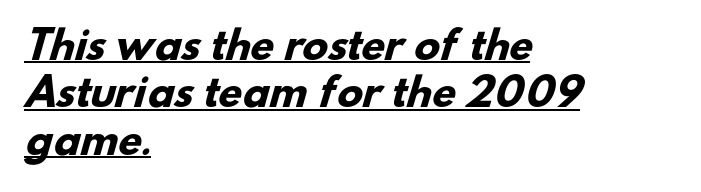
The image shows 38 px heavy sans-serif type; set left-aligned, normal line spacing (1.25x), normal letter spacing, underlined; low stroke contrast and a small x-height.
